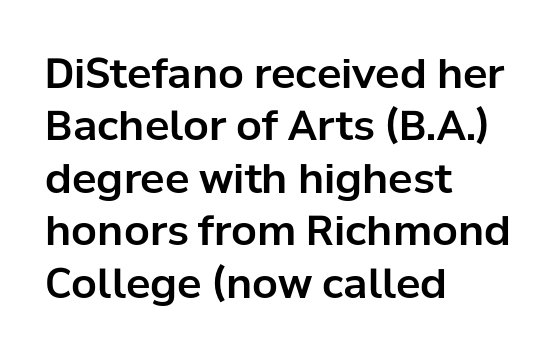
Q: Is the text italic (slanted)? A: No, it is upright.
Q: Is the typeface a serif or a sans-serif typeface? A: Sans-serif.
Q: Is the text underlined? A: No.
Q: How is the paragraph aligned? A: Left-aligned.
Q: Is the spacing between letters normal or unusually wide? A: Normal.
Q: Is the spacing between lines tight, normal or loose? A: Normal.
Q: Width (condensed, normal, or wide)? A: Normal.
Q: Stroke contrast? A: Low.
Q: x-height? A: Medium.
Q: Monospaced? A: No.
